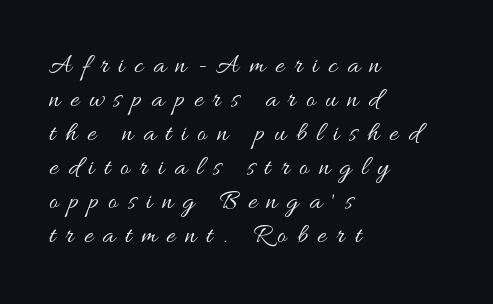
Q: Is the text bold? A: No.
Q: Is the text italic (slanted)? A: Yes.
Q: Is the text underlined? A: No.
Q: How is the paragraph aligned? A: Left-aligned.
Q: Is the spacing between letters normal or unusually wide? A: Unusually wide.
Q: Is the spacing between lines tight, normal or loose? A: Normal.
